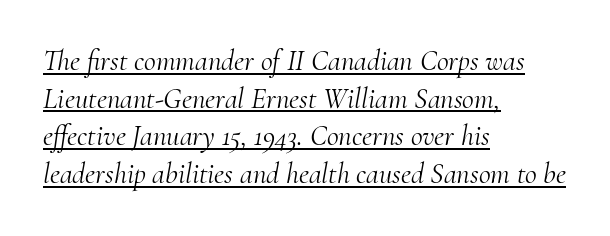
Do the characters align in a grid? No, the font is proportional. Stems and bowls with no extra thickness — not bold. The compositor pushed each line to the left boundary. The lines sit at an ordinary, default distance from one another. The rendering shows small feet on the letterforms — a serif design.
